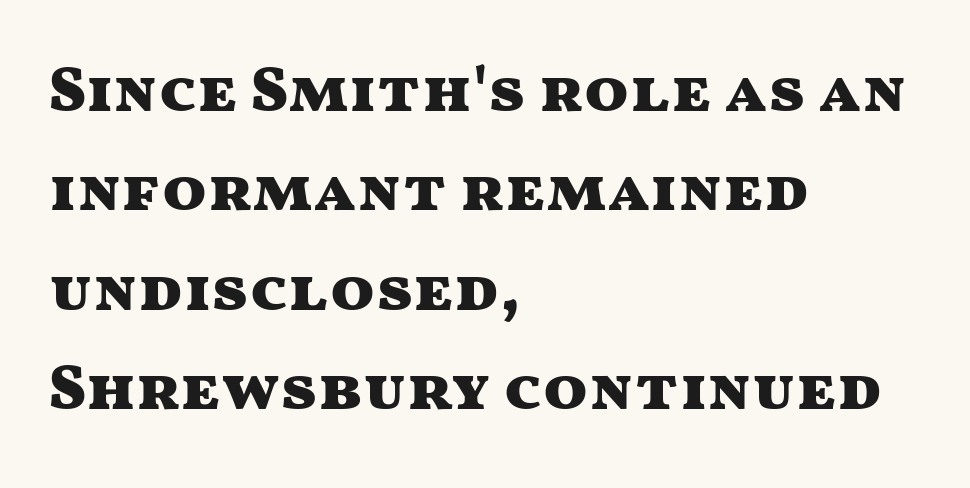
Q: Is the text bold? A: Yes.
Q: Is the text italic (slanted)? A: No, it is upright.
Q: Is the typeface a serif or a sans-serif typeface? A: Sans-serif.
Q: Is the text underlined? A: No.
Q: How is the paragraph aligned? A: Left-aligned.
Q: Is the spacing between letters normal or unusually wide? A: Normal.
Q: Is the spacing between lines tight, normal or loose? A: Normal.
Q: Width (condensed, normal, or wide)? A: Wide.
Q: Stroke contrast? A: Medium.
Q: x-height? A: Medium.
Q: Monospaced? A: No.
